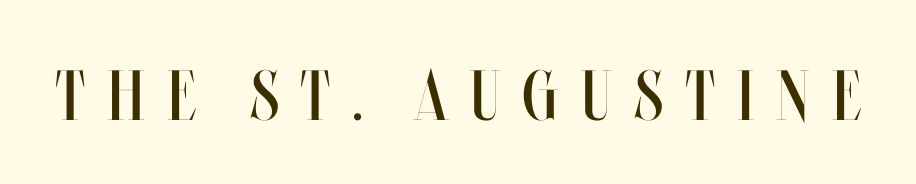
{"italic": "no", "bold": "no", "weight": "regular", "width": "condensed", "stroke_contrast": "medium", "x_height": "large", "monospaced": "no", "underline": "no", "letter_spacing": "wide", "letter_spacing_em": 0.31, "glyph_px": 71}
